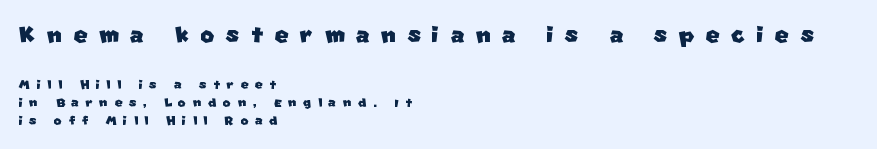
The image shows 30 px sans-serif type; set left-aligned, tight line spacing (1.07x), unusually wide letter spacing (+0.38 em), not underlined; the first (top) block is 1.76x larger; low stroke contrast and a large x-height.
